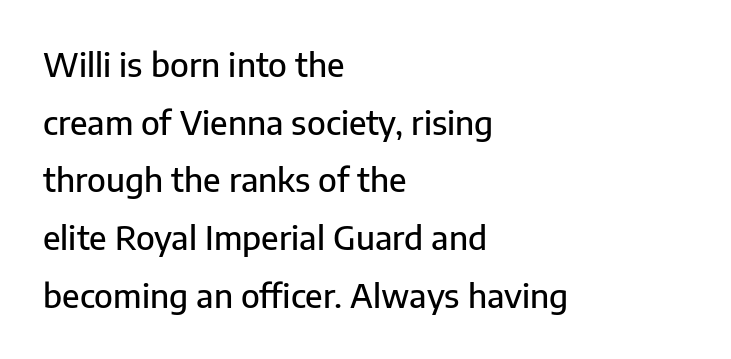
Q: Is the text italic (slanted)? A: No, it is upright.
Q: Is the typeface a serif or a sans-serif typeface? A: Sans-serif.
Q: Is the text underlined? A: No.
Q: How is the paragraph aligned? A: Left-aligned.
Q: Is the spacing between letters normal or unusually wide? A: Normal.
Q: Width (condensed, normal, or wide)? A: Normal.
Q: Stroke contrast? A: Low.
Q: x-height? A: Medium.
Q: Monospaced? A: No.
